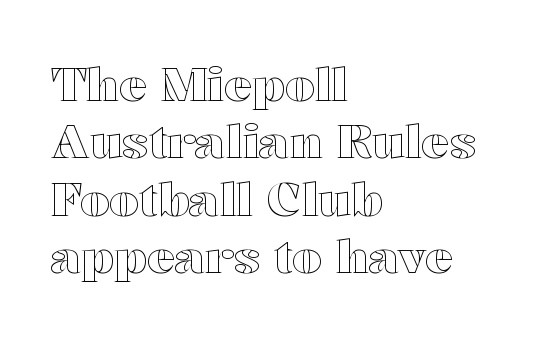
The image shows 47 px wide type, upright; set left-aligned, line spacing 1.22x, normal letter spacing, not underlined; a medium x-height.
